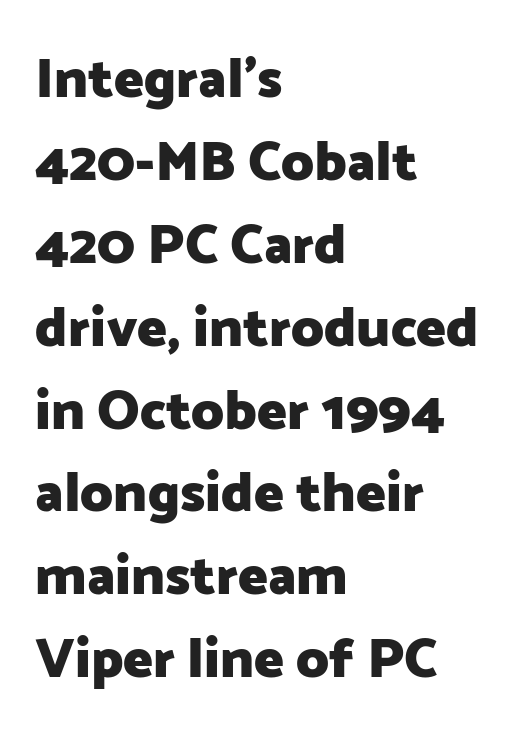
{"serif": "no", "italic": "no", "bold": "yes", "weight": "heavy", "width": "normal", "stroke_contrast": "low", "x_height": "medium", "monospaced": "no", "underline": "no", "align": "left", "line_spacing": "normal", "line_spacing_ratio": 1.48, "letter_spacing": "normal", "letter_spacing_em": 0.0, "glyph_px": 56}
